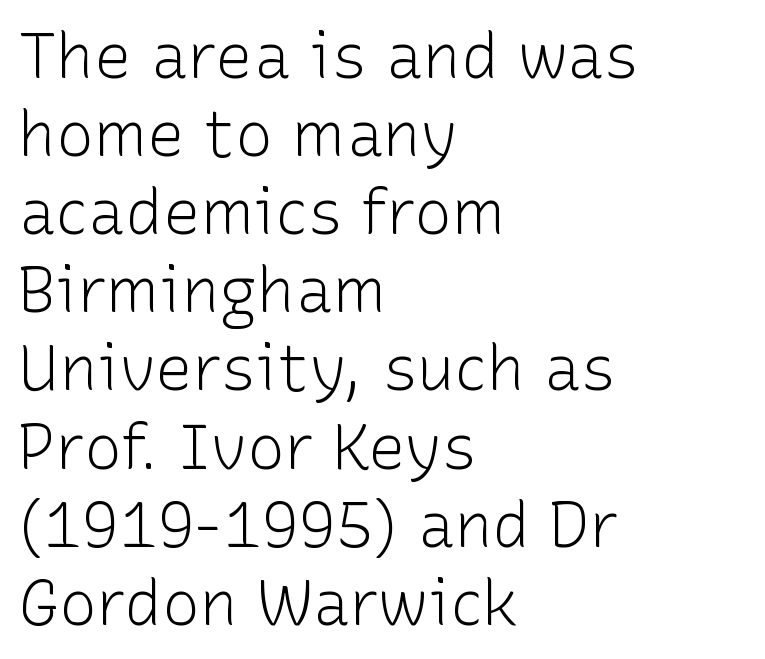
Check the space under the baseline: it is left empty. A typesetter would call this proportional, since set widths differ per character. The compositor pushed each line to the left boundary. The specimen reads as upright at a glance.
